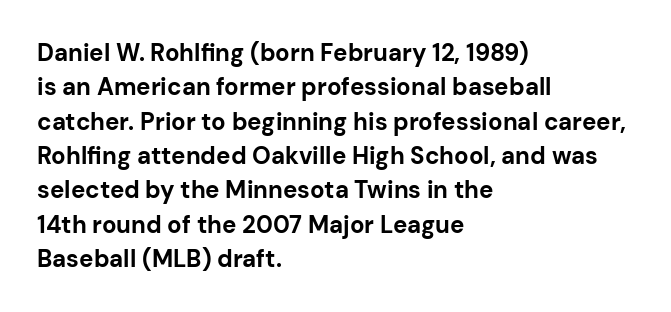
{"italic": "no", "bold": "yes", "underline": "no", "align": "left", "line_spacing": "normal", "line_spacing_ratio": 1.43, "letter_spacing": "normal", "letter_spacing_em": 0.0, "glyph_px": 24}
